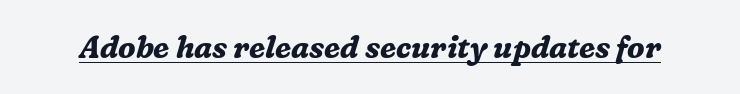
The image shows 30 px bold serif type, italic (leaning right); set normal letter spacing, underlined; medium stroke contrast and a medium x-height.
